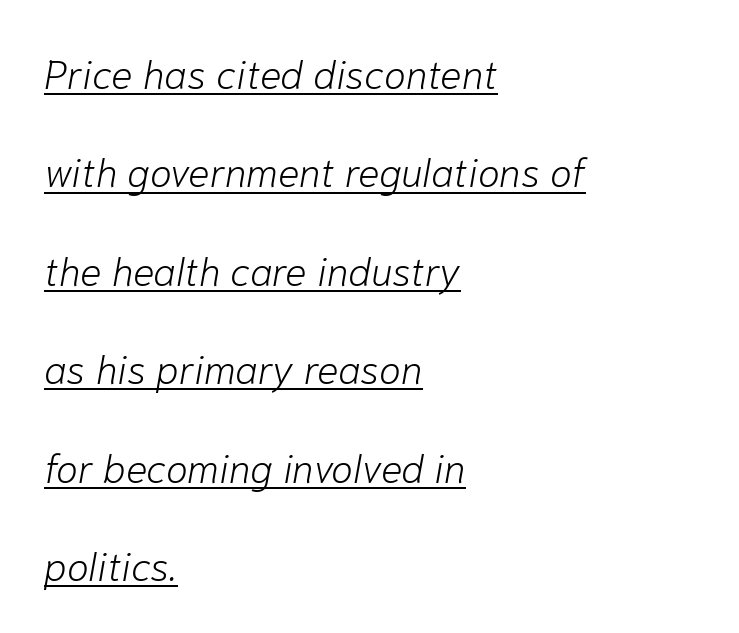
Looks like regular typesetting: each glyph gets only the width it needs. Looks like someone drew a line under every word here. Short and long lines alike share a common starting point at left. Stem width sits at or under what a default text font uses.
